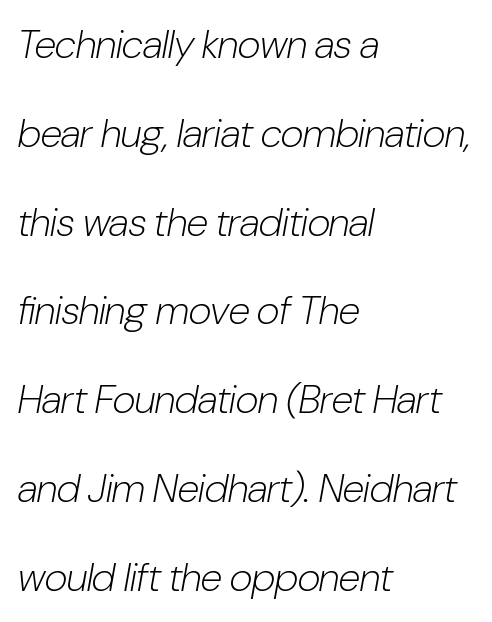
{"italic": "yes", "lean": "right", "slant_degrees": 10, "bold": "no", "weight": "light", "width": "condensed", "stroke_contrast": "low", "x_height": "medium", "monospaced": "no", "underline": "no", "align": "left", "line_spacing": "loose", "line_spacing_ratio": 2.22, "letter_spacing": "normal", "letter_spacing_em": 0.0, "glyph_px": 40}
